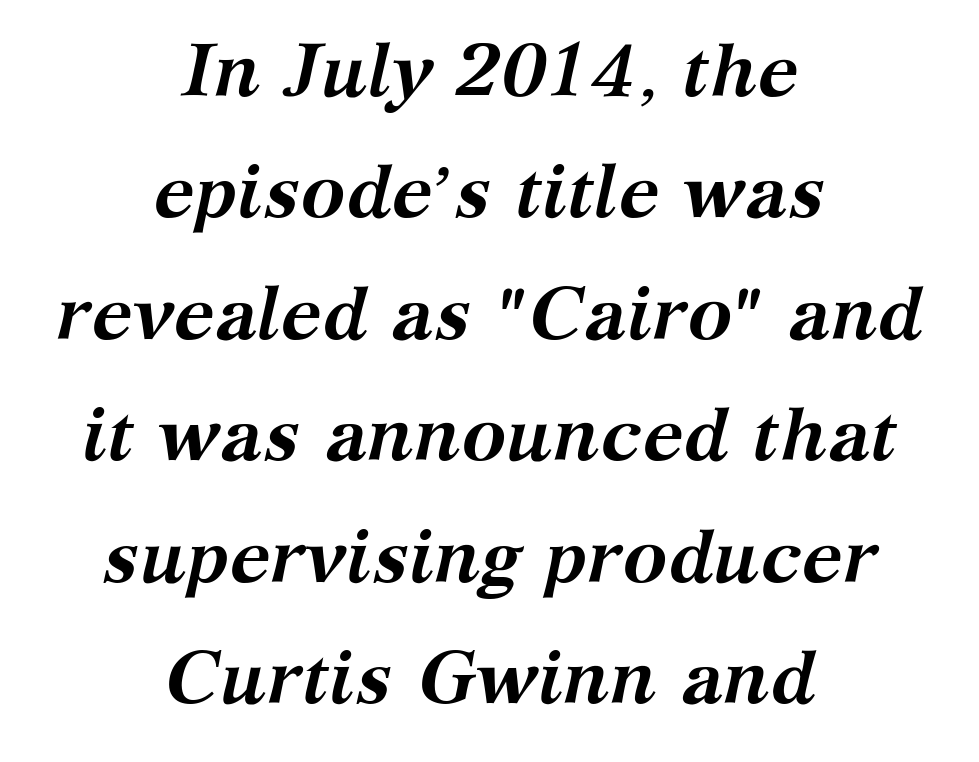
Letter spacing: default. Varying glyph widths throughout — classic text-font behaviour. Serifs: yes, visible at the terminals of the letterforms. Compared with a flush-left layout, this one balances lines on the center instead. If you measured baseline to baseline, you'd find a middling distance. Decoration check: the copy has no underline.
